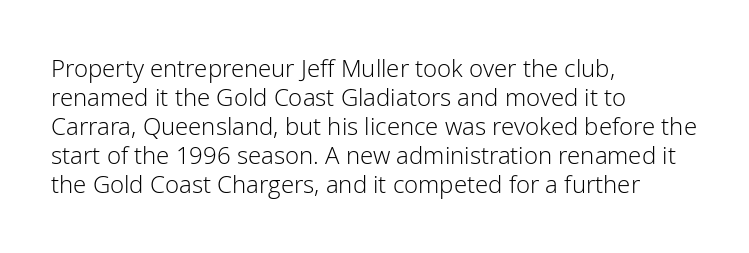
The strokes carry an ordinary text weight at most. Default kerning and tracking; the words read as compact shapes. The gap between lines stays unmarked. Does the lettering tilt? It doesn't — this is upright.
